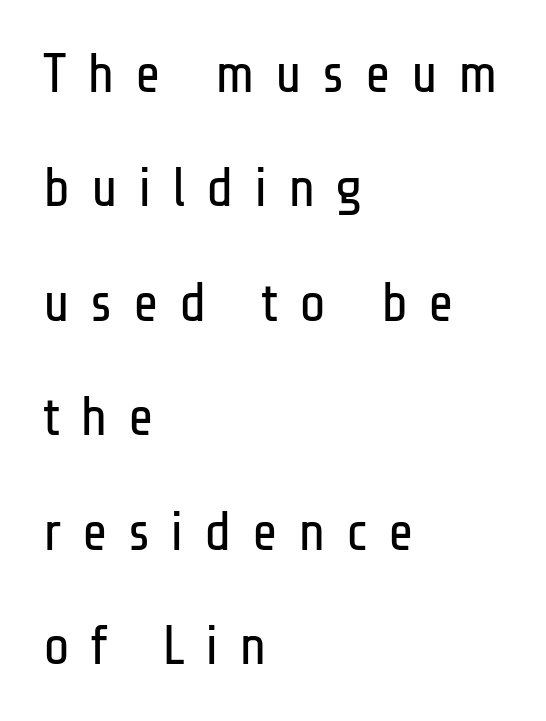
The image shows 55 px regular-weight, condensed sans-serif type, upright; set left-aligned, loose line spacing (2.08x), unusually wide letter spacing (+0.37 em), not underlined; low stroke contrast and a medium x-height.
